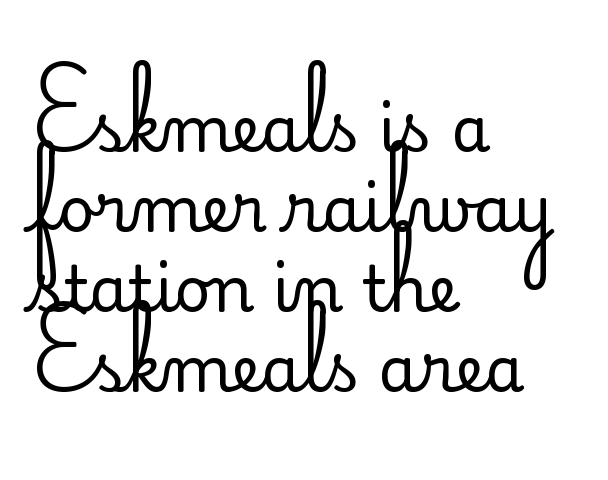
The image shows 63 px regular-weight sans-serif type, upright; set left-aligned, normal line spacing (1.27x), normal letter spacing, not underlined; low stroke contrast and a small x-height.
